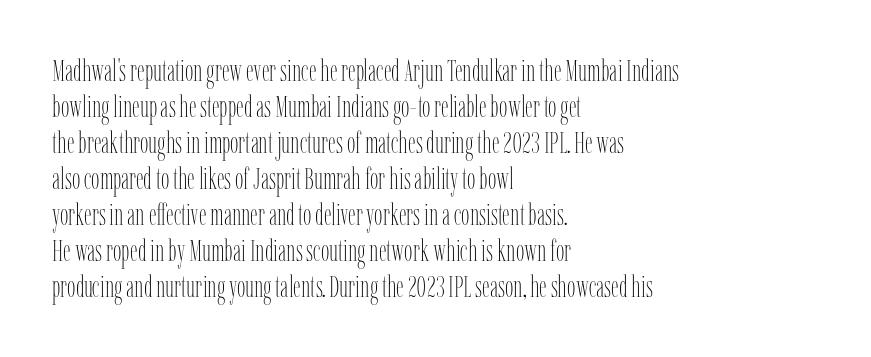
The image shows 30 px thin, condensed type, upright; set left-aligned, line spacing 1.2x, normal letter spacing, not underlined; low stroke contrast and a medium x-height.
